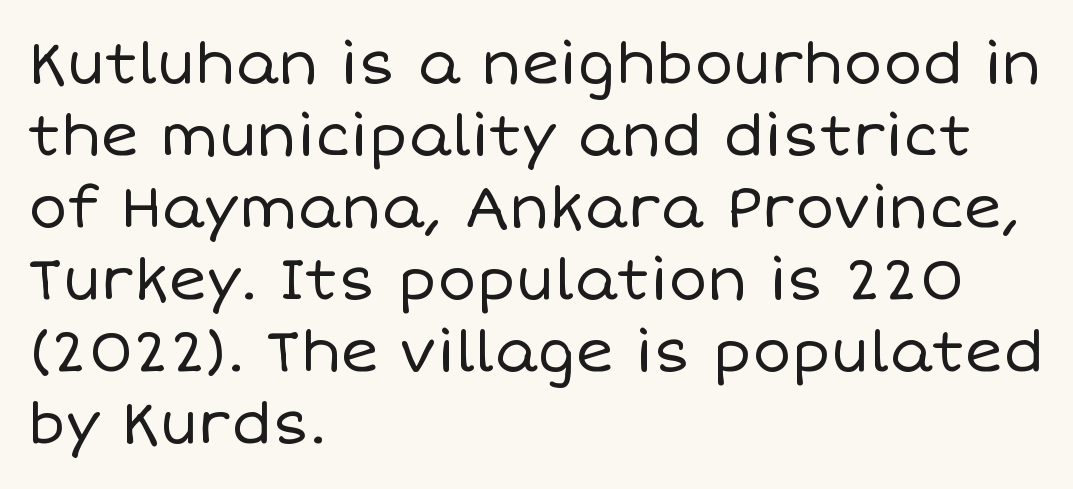
{"italic": "no", "bold": "no", "weight": "regular", "width": "normal", "stroke_contrast": "low", "x_height": "large", "monospaced": "no", "underline": "no", "align": "left", "line_spacing_ratio": 1.24, "letter_spacing": "normal", "letter_spacing_em": 0.0, "glyph_px": 58}
